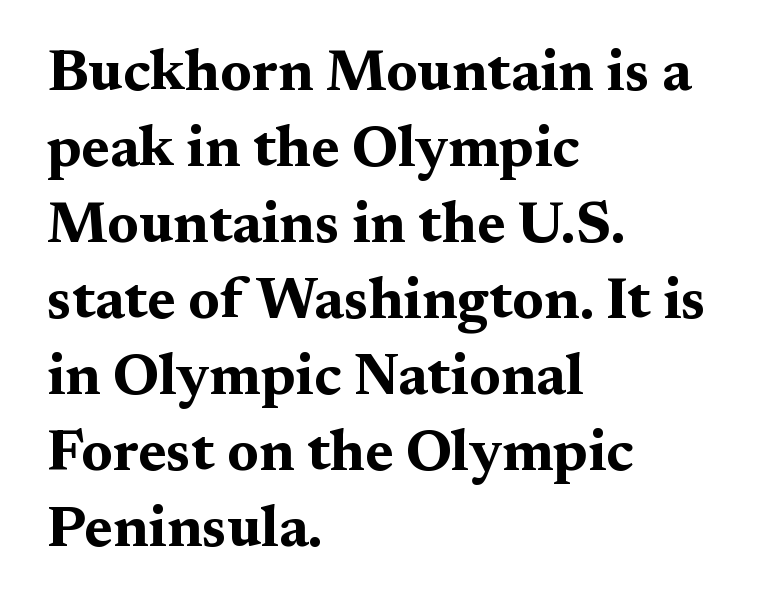
Q: Is the text bold? A: Yes.
Q: Is the text italic (slanted)? A: No, it is upright.
Q: Is the typeface a serif or a sans-serif typeface? A: Serif.
Q: Is the text underlined? A: No.
Q: How is the paragraph aligned? A: Left-aligned.
Q: Is the spacing between letters normal or unusually wide? A: Normal.
Q: Is the spacing between lines tight, normal or loose? A: Normal.
Q: Width (condensed, normal, or wide)? A: Wide.
Q: Stroke contrast? A: Medium.
Q: x-height? A: Medium.
Q: Monospaced? A: No.
